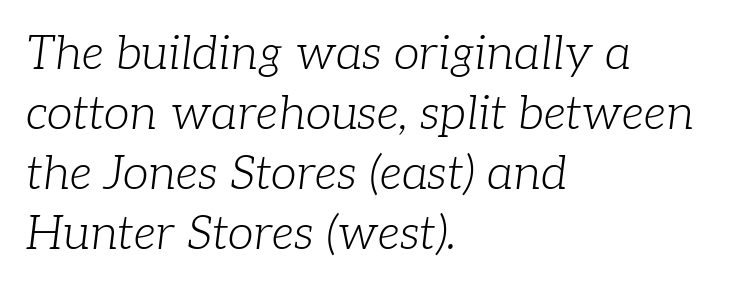
The image shows 47 px light serif type, italic (leaning right); set left-aligned, normal line spacing (1.28x), normal letter spacing, not underlined; low stroke contrast and a medium x-height.
